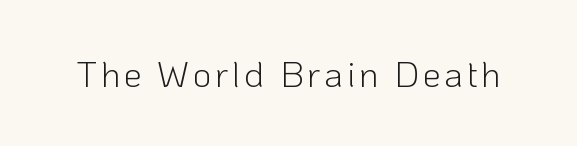
Q: Is the text bold? A: No.
Q: Is the text italic (slanted)? A: No, it is upright.
Q: Is the typeface a serif or a sans-serif typeface? A: Sans-serif.
Q: Is the text underlined? A: No.
Q: Width (condensed, normal, or wide)? A: Normal.
Q: Stroke contrast? A: Low.
Q: x-height? A: Medium.
Q: Monospaced? A: No.
